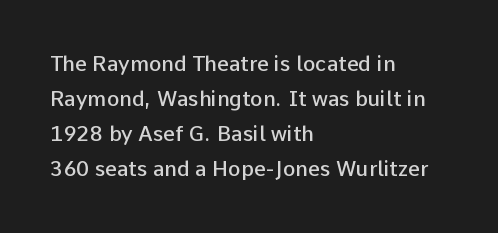
Q: Is the text bold? A: Semi-bold.
Q: Is the text italic (slanted)? A: No, it is upright.
Q: Is the text underlined? A: No.
Q: How is the paragraph aligned? A: Left-aligned.
Q: Is the spacing between letters normal or unusually wide? A: Normal.
Q: Is the spacing between lines tight, normal or loose? A: Normal.
